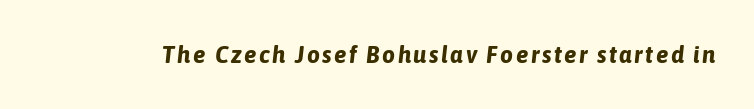
Q: Is the text bold? A: Yes.
Q: Is the text italic (slanted)? A: Yes, it leans right by about 6 degrees.
Q: Is the text underlined? A: No.
